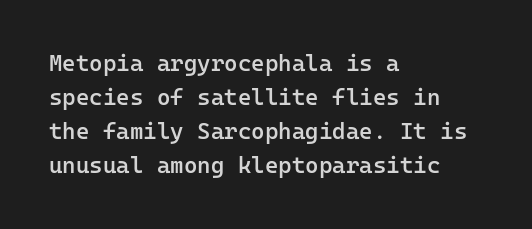
Q: Is the text bold? A: Semi-bold.
Q: Is the text italic (slanted)? A: No, it is upright.
Q: Is the text underlined? A: No.
Q: How is the paragraph aligned? A: Left-aligned.
Q: Is the spacing between letters normal or unusually wide? A: Normal.
Q: Is the spacing between lines tight, normal or loose? A: Normal.
